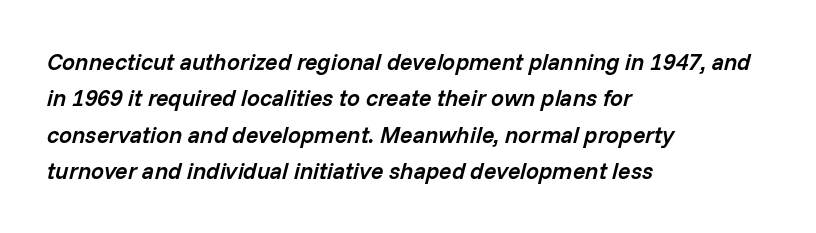
The vertical gap from one line to the next is medium. You could call the tracking neutral — neither tight nor loose. The text block is weighted toward the left margin, trailing off unevenly rightward. Plain, unruled lines of type. If you drew a line through each stem, it would be angled. Heft: intermediate — a semibold.
